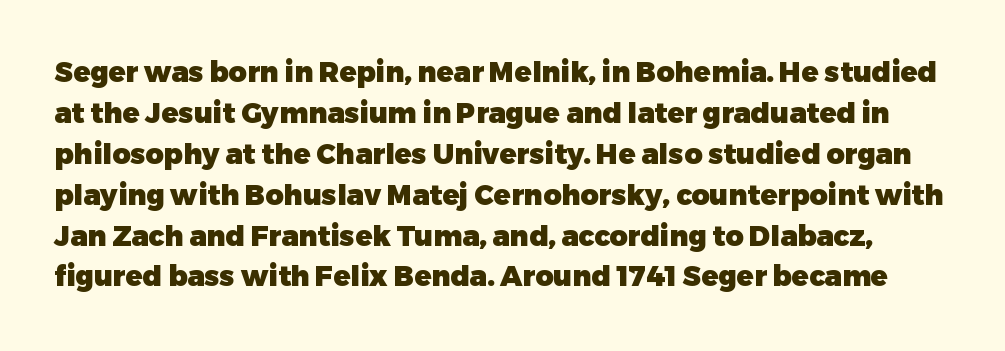
Q: Is the text bold? A: Yes.
Q: Is the text italic (slanted)? A: No, it is upright.
Q: Is the typeface a serif or a sans-serif typeface? A: Sans-serif.
Q: Is the text underlined? A: No.
Q: Is the spacing between letters normal or unusually wide? A: Normal.
Q: Is the spacing between lines tight, normal or loose? A: Normal.
Q: Width (condensed, normal, or wide)? A: Normal.
Q: Stroke contrast? A: Low.
Q: x-height? A: Medium.
Q: Monospaced? A: No.
